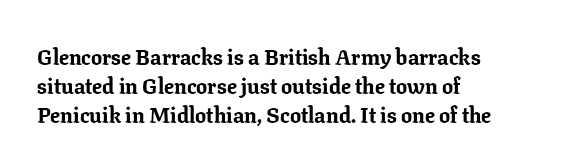
Q: Is the text bold? A: Yes.
Q: Is the text italic (slanted)? A: No, it is upright.
Q: Is the text underlined? A: No.
Q: How is the paragraph aligned? A: Left-aligned.
Q: Is the spacing between letters normal or unusually wide? A: Normal.
Q: Is the spacing between lines tight, normal or loose? A: Normal.
